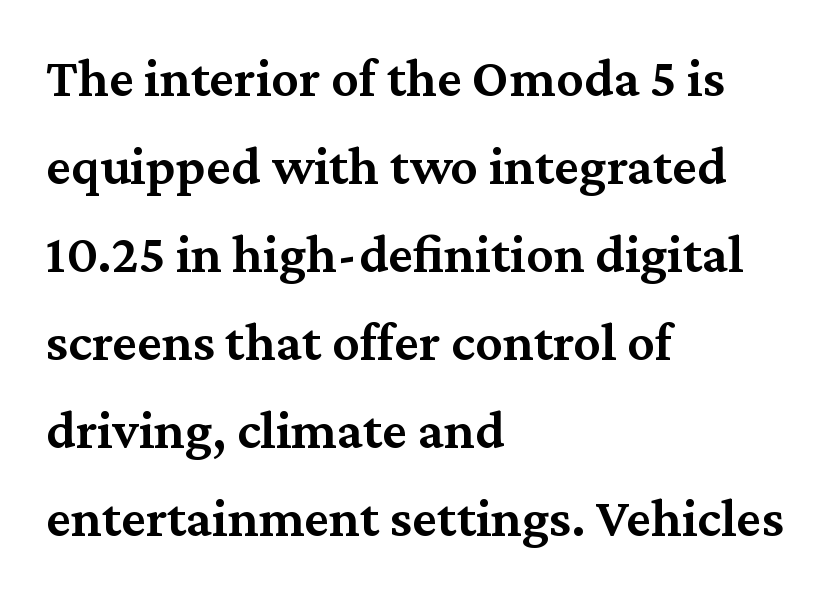
Q: Is the text bold? A: Semi-bold.
Q: Is the text italic (slanted)? A: No, it is upright.
Q: Is the typeface a serif or a sans-serif typeface? A: Serif.
Q: Is the text underlined? A: No.
Q: How is the paragraph aligned? A: Left-aligned.
Q: Is the spacing between letters normal or unusually wide? A: Normal.
Q: Is the spacing between lines tight, normal or loose? A: Normal.
Q: Width (condensed, normal, or wide)? A: Normal.
Q: Stroke contrast? A: Medium.
Q: x-height? A: Medium.
Q: Monospaced? A: No.
